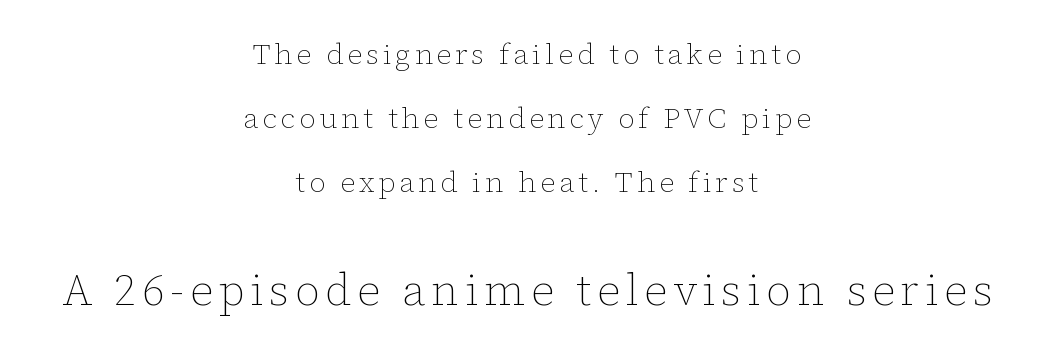
{"italic": "no", "bold": "no", "weight": "thin", "width": "normal", "stroke_contrast": "low", "x_height": "medium", "monospaced": "no", "underline": "no", "align": "center", "line_spacing": "loose", "line_spacing_ratio": 2.21, "larger_block": "second", "size_ratio": 1.52, "glyph_px": 44}
